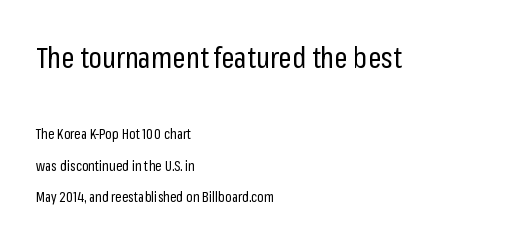
The image shows 29 px regular-weight, condensed sans-serif type, upright; set left-aligned, loose line spacing (2.25x), normal letter spacing, not underlined; the first (top) block is 2.07x larger; low stroke contrast and a medium x-height.
